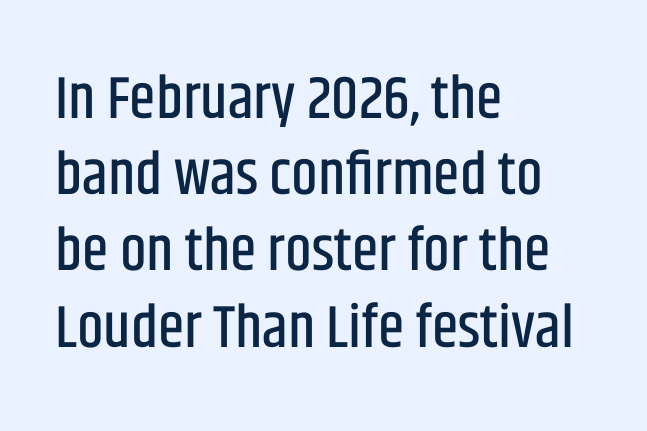
{"serif": "no", "italic": "no", "width": "condensed", "stroke_contrast": "low", "x_height": "large", "monospaced": "no", "underline": "no", "align": "left", "line_spacing": "normal", "line_spacing_ratio": 1.27, "letter_spacing": "normal", "letter_spacing_em": 0.0, "glyph_px": 60}
